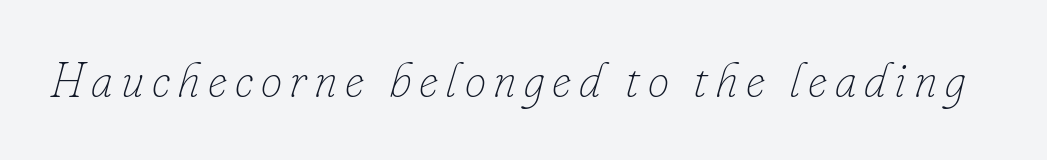
The image shows 48 px thin type, italic (leaning right); set not underlined; low stroke contrast and a small x-height.
